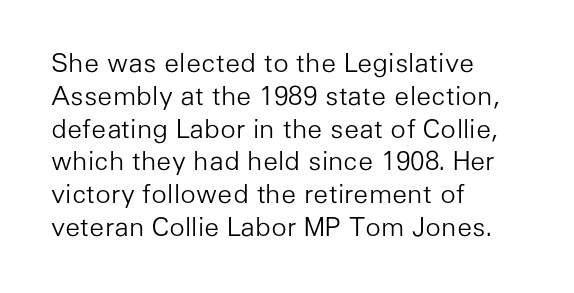
Check the space under the baseline: it is left empty. Posture: upright roman. Is the type heavy? It reads as light-to-regular instead. One-word summary of the alignment: left. The line-height multiplier appears to be the usual default.
